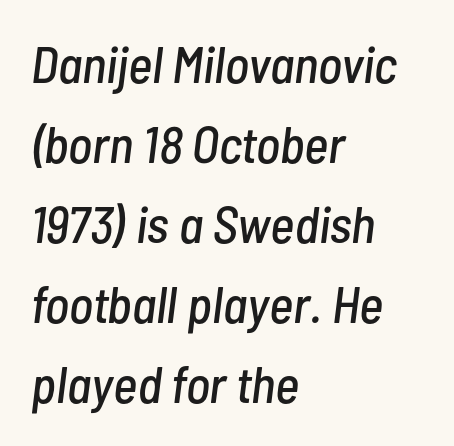
Q: Is the text italic (slanted)? A: Yes, it leans right by about 7 degrees.
Q: Is the text underlined? A: No.
Q: How is the paragraph aligned? A: Left-aligned.
Q: Is the spacing between letters normal or unusually wide? A: Normal.
Q: Is the spacing between lines tight, normal or loose? A: Normal.
Q: Width (condensed, normal, or wide)? A: Condensed.
Q: Stroke contrast? A: Low.
Q: x-height? A: Medium.
Q: Monospaced? A: No.
